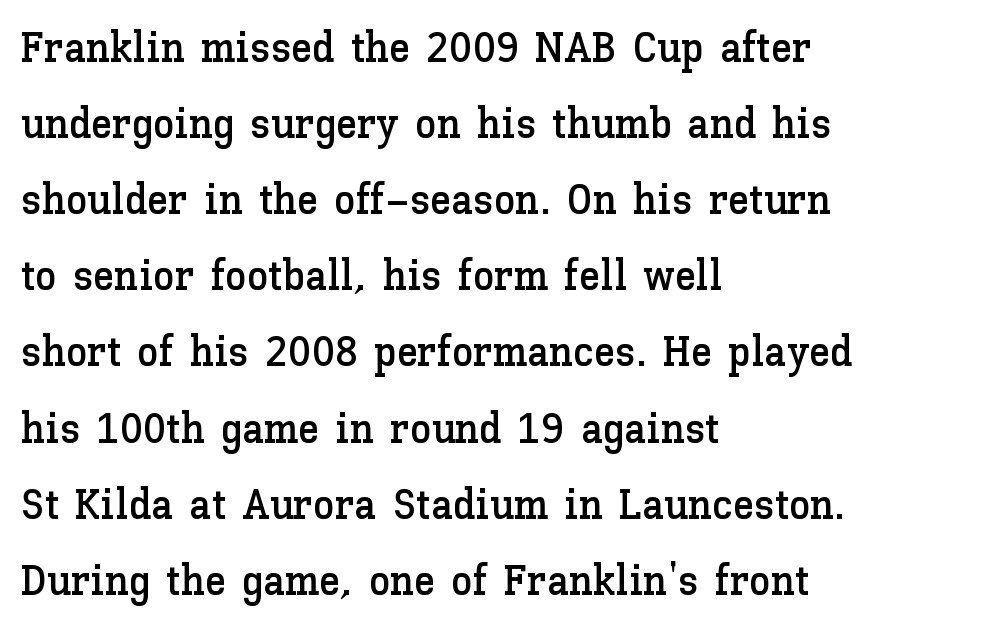
{"italic": "no", "width": "normal", "stroke_contrast": "low", "x_height": "medium", "monospaced": "no", "underline": "no", "align": "left", "line_spacing_ratio": 1.77, "letter_spacing": "normal", "letter_spacing_em": 0.0, "glyph_px": 43}
